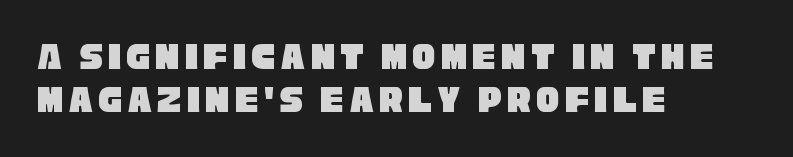
The image shows 39 px condensed sans-serif type; set left-aligned, tight line spacing (1.09x), not underlined; low stroke contrast and a large x-height.
